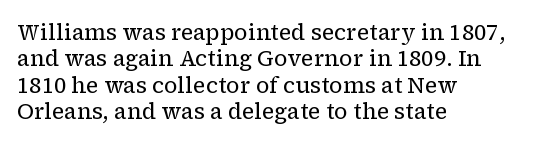
Q: Is the text bold? A: No.
Q: Is the text italic (slanted)? A: No, it is upright.
Q: Is the text underlined? A: No.
Q: How is the paragraph aligned? A: Left-aligned.
Q: Is the spacing between letters normal or unusually wide? A: Normal.
